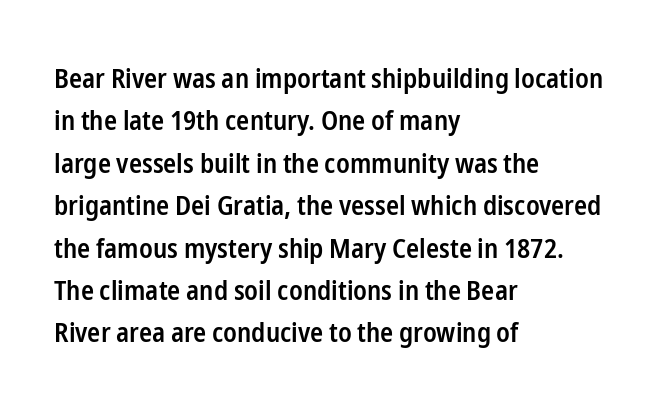
{"italic": "no", "bold": "semi", "underline": "no", "align": "left", "line_spacing": "normal", "line_spacing_ratio": 1.57, "letter_spacing": "normal", "letter_spacing_em": 0.0, "glyph_px": 27}
